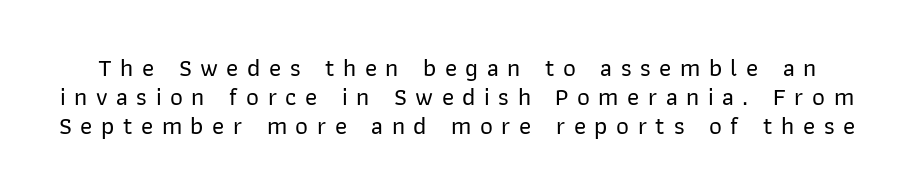
{"italic": "no", "underline": "no", "line_spacing_ratio": 1.17, "letter_spacing": "wide", "letter_spacing_em": 0.34, "glyph_px": 25}
